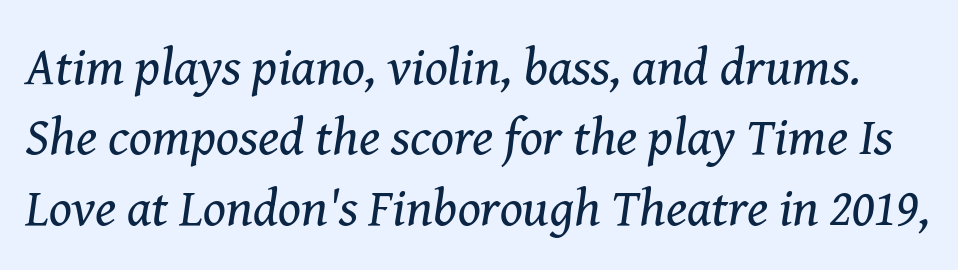
Q: Is the text bold? A: No.
Q: Is the text italic (slanted)? A: Yes, it leans right by about 8 degrees.
Q: Is the typeface a serif or a sans-serif typeface? A: Serif.
Q: Is the text underlined? A: No.
Q: Is the spacing between letters normal or unusually wide? A: Normal.
Q: Is the spacing between lines tight, normal or loose? A: Normal.
Q: Width (condensed, normal, or wide)? A: Normal.
Q: Stroke contrast? A: Medium.
Q: x-height? A: Medium.
Q: Monospaced? A: No.
